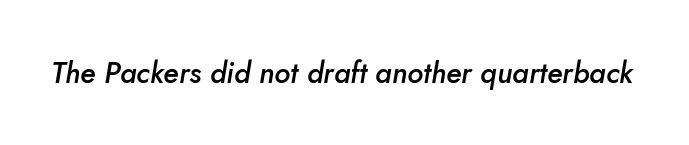
{"italic": "yes", "lean": "right", "slant_degrees": 5, "bold": "semi", "weight": "semibold", "width": "normal", "stroke_contrast": "low", "x_height": "small", "monospaced": "no", "underline": "no", "letter_spacing": "normal", "letter_spacing_em": 0.0, "glyph_px": 29}
